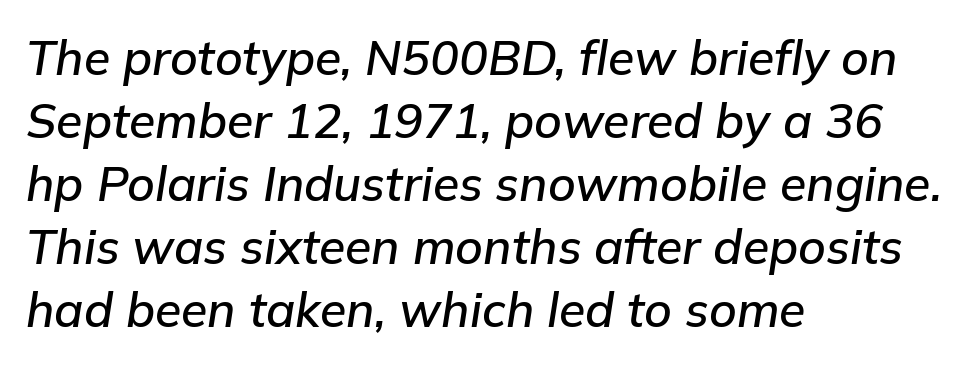
The image shows 48 px text type, italic (leaning right); set left-aligned, normal line spacing (1.31x), normal letter spacing, not underlined; low stroke contrast and a medium x-height.
